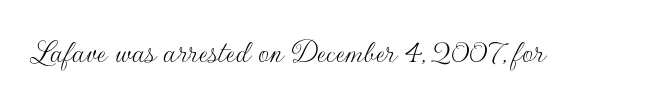
Any mark beneath the type? The region is blank. These lines are rendered in a variable-pitch font. Caption: face not bold, strokes unweighted. The line texture is even and compact thanks to regular tracking. Is this a sans? Yes — the strokes have no serifs.
